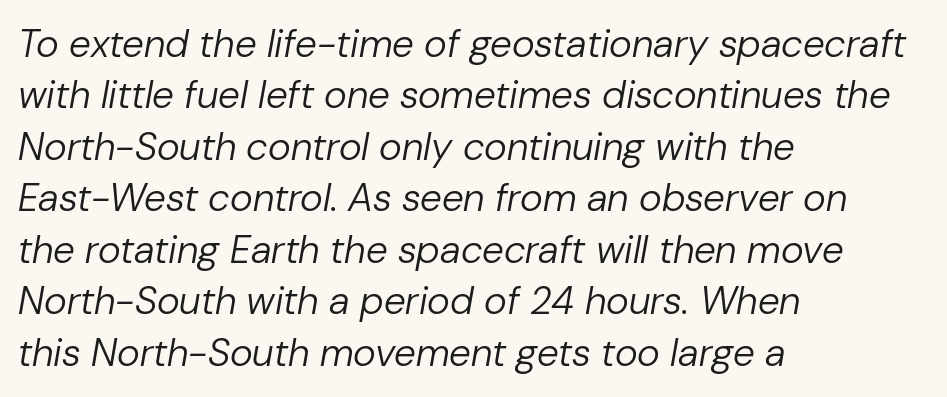
{"italic": "yes", "lean": "right", "slant_degrees": 10, "bold": "no", "weight": "regular", "width": "normal", "stroke_contrast": "low", "x_height": "medium", "monospaced": "no", "underline": "no", "align": "left", "line_spacing": "normal", "line_spacing_ratio": 1.32, "letter_spacing": "normal", "letter_spacing_em": 0.0, "glyph_px": 39}
